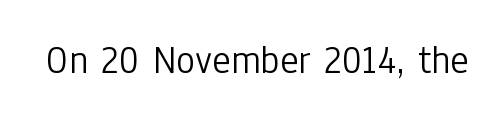
Q: Is the text bold? A: No.
Q: Is the text italic (slanted)? A: No, it is upright.
Q: Is the typeface a serif or a sans-serif typeface? A: Sans-serif.
Q: Is the text underlined? A: No.
Q: Is the spacing between letters normal or unusually wide? A: Normal.
Q: Width (condensed, normal, or wide)? A: Condensed.
Q: Stroke contrast? A: Low.
Q: x-height? A: Medium.
Q: Monospaced? A: No.
